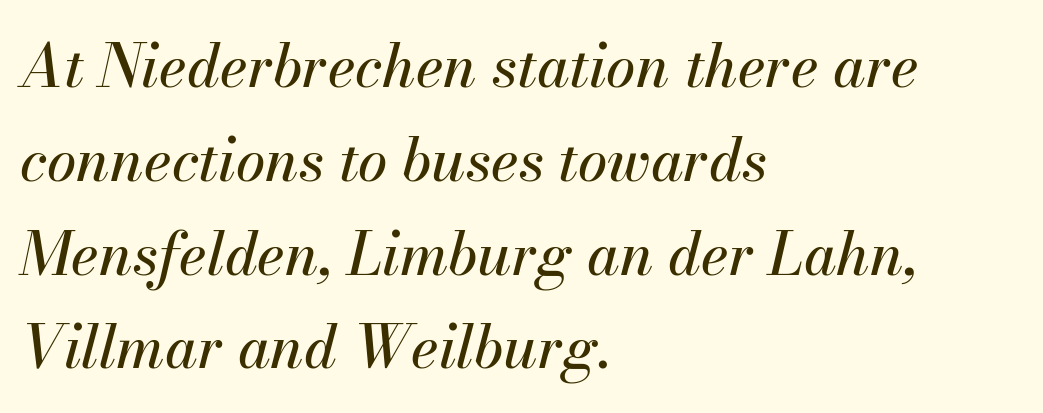
The image shows 59 px text type, italic (leaning right); set left-aligned, normal line spacing (1.59x), normal letter spacing, not underlined; medium stroke contrast and a small x-height.
